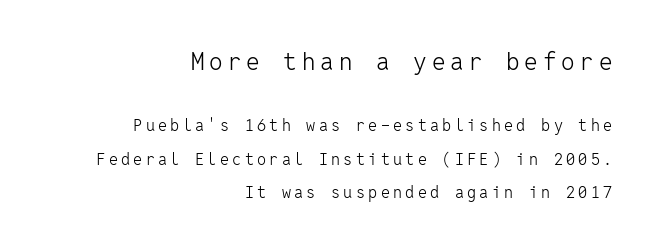
Q: Is the text bold? A: No.
Q: Is the text italic (slanted)? A: No, it is upright.
Q: Is the text underlined? A: No.
Q: How is the paragraph aligned? A: Right-aligned.
Q: Is the spacing between letters normal or unusually wide? A: Unusually wide.
Q: Is the spacing between lines tight, normal or loose? A: Loose.
Q: Which block of text is set in a larger size, the first (top) or the second (bottom)? A: The first (top) one.
